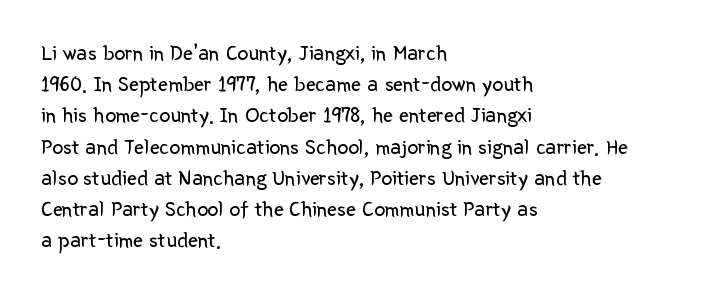
Q: Is the text bold? A: No.
Q: Is the text italic (slanted)? A: No, it is upright.
Q: Is the text underlined? A: No.
Q: How is the paragraph aligned? A: Left-aligned.
Q: Is the spacing between letters normal or unusually wide? A: Normal.
Q: Is the spacing between lines tight, normal or loose? A: Normal.
